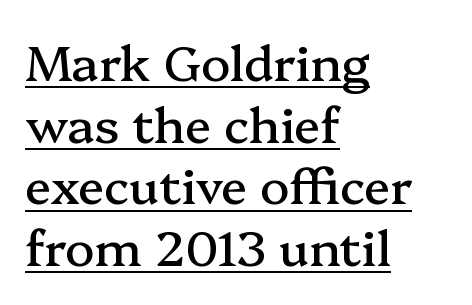
{"serif": "yes", "italic": "no", "width": "normal", "stroke_contrast": "medium", "x_height": "medium", "monospaced": "no", "underline": "yes", "align": "left", "line_spacing": "normal", "line_spacing_ratio": 1.26, "letter_spacing": "normal", "letter_spacing_em": 0.0, "glyph_px": 49}
